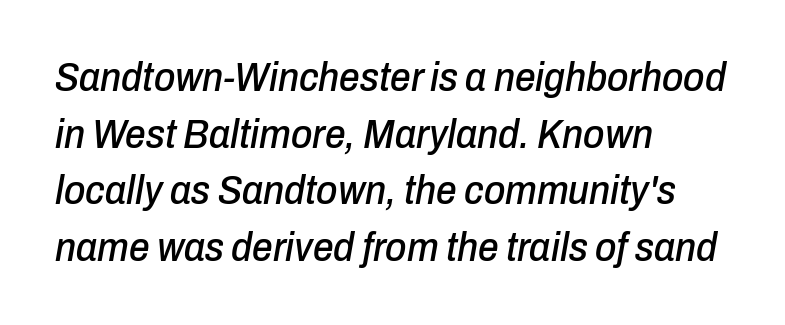
Q: Is the text italic (slanted)? A: Yes, it leans right by about 10 degrees.
Q: Is the text underlined? A: No.
Q: How is the paragraph aligned? A: Left-aligned.
Q: Is the spacing between letters normal or unusually wide? A: Normal.
Q: Is the spacing between lines tight, normal or loose? A: Normal.
Q: Width (condensed, normal, or wide)? A: Condensed.
Q: Stroke contrast? A: Low.
Q: x-height? A: Medium.
Q: Monospaced? A: No.
